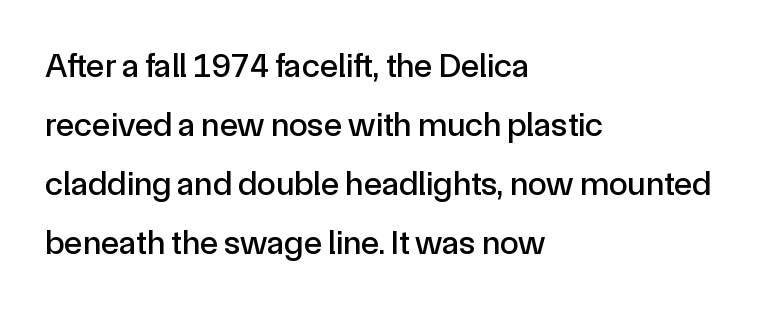
Q: Is the text italic (slanted)? A: No, it is upright.
Q: Is the typeface a serif or a sans-serif typeface? A: Sans-serif.
Q: Is the text underlined? A: No.
Q: How is the paragraph aligned? A: Left-aligned.
Q: Is the spacing between letters normal or unusually wide? A: Normal.
Q: Width (condensed, normal, or wide)? A: Normal.
Q: x-height? A: Medium.
Q: Monospaced? A: No.
